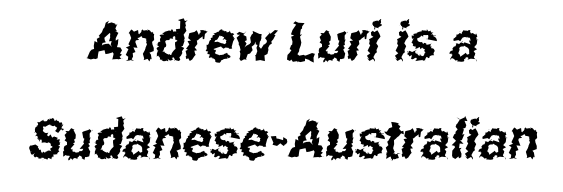
Q: Is the typeface a serif or a sans-serif typeface? A: Sans-serif.
Q: Is the text underlined? A: No.
Q: How is the paragraph aligned? A: Centered.
Q: Is the spacing between letters normal or unusually wide? A: Normal.
Q: Width (condensed, normal, or wide)? A: Condensed.
Q: Stroke contrast? A: Low.
Q: x-height? A: Medium.
Q: Monospaced? A: No.
